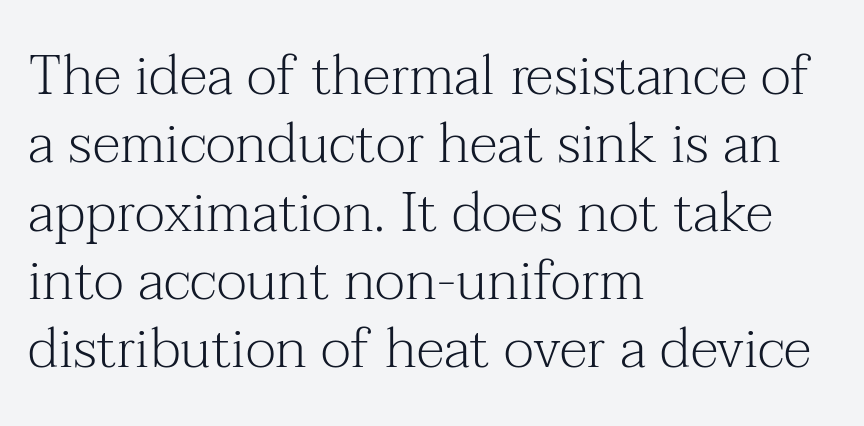
Check under the words: just untouched page. A student would call this left alignment; a typographer would say flush left, rag right. These lines keep a tight, regular rhythm from letter to letter. Typographically, this falls in the serif category. The typeface has the unassuming heft of standard copy or less. Note the varied advance widths — an 'i' is clearly narrower than an 'm'.
